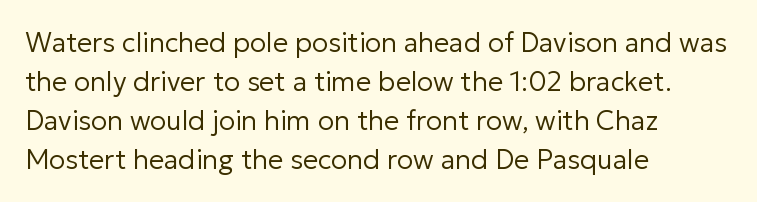
{"italic": "no", "bold": "no", "underline": "no", "align": "left", "line_spacing": "normal", "line_spacing_ratio": 1.44, "letter_spacing": "normal", "letter_spacing_em": 0.0, "glyph_px": 27}
